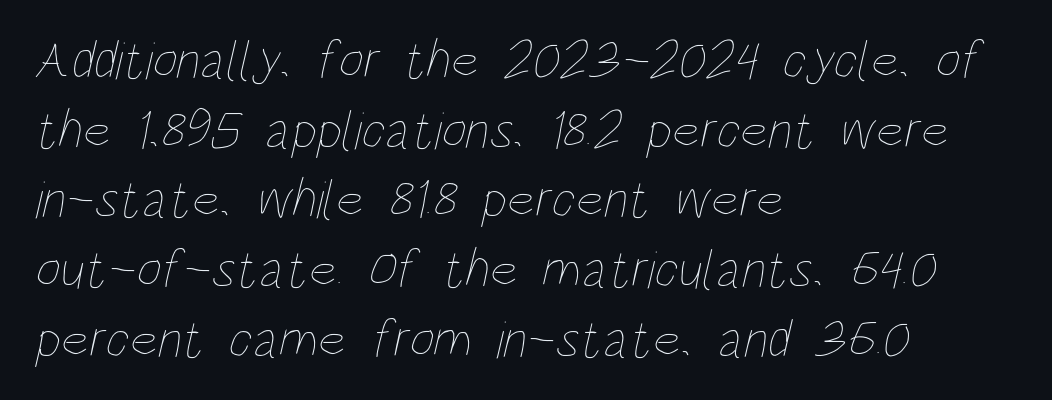
The image shows 54 px thin, condensed type; set left-aligned, normal line spacing (1.29x), normal letter spacing, not underlined; low stroke contrast and a large x-height.
